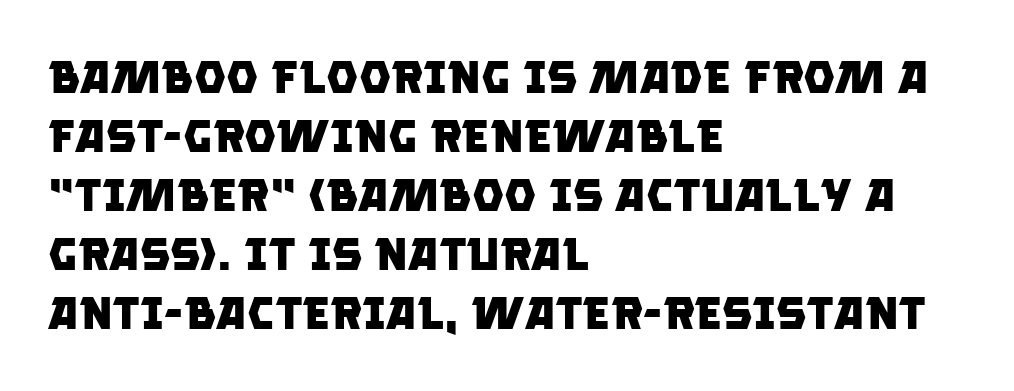
Q: Is the text bold? A: Yes.
Q: Is the typeface a serif or a sans-serif typeface? A: Sans-serif.
Q: Is the text underlined? A: No.
Q: How is the paragraph aligned? A: Left-aligned.
Q: Is the spacing between letters normal or unusually wide? A: Normal.
Q: Is the spacing between lines tight, normal or loose? A: Normal.
Q: Width (condensed, normal, or wide)? A: Normal.
Q: Stroke contrast? A: Low.
Q: x-height? A: Large.
Q: Monospaced? A: No.
